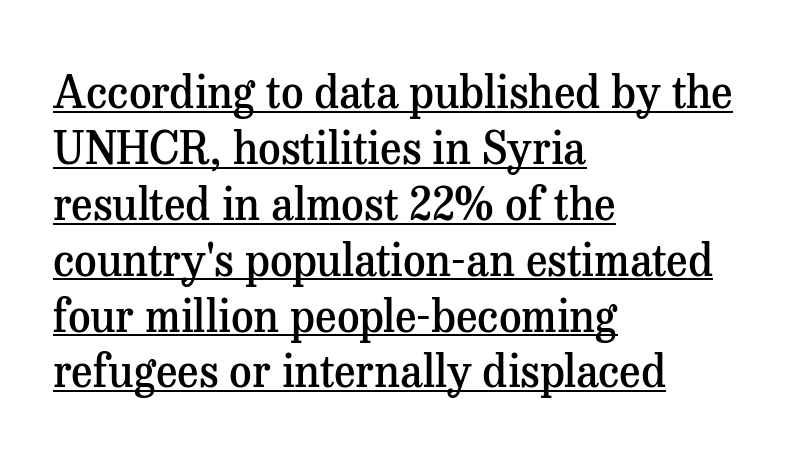
The image shows 44 px semibold serif type, upright; set left-aligned, normal line spacing (1.27x), normal letter spacing, underlined; medium stroke contrast and a medium x-height.
